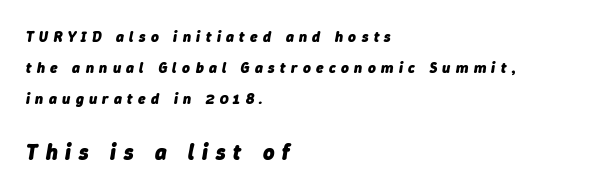
Q: Is the text bold? A: Yes.
Q: Is the text italic (slanted)? A: Yes, it leans right by about 9 degrees.
Q: Is the text underlined? A: No.
Q: How is the paragraph aligned? A: Left-aligned.
Q: Is the spacing between letters normal or unusually wide? A: Unusually wide.
Q: Is the spacing between lines tight, normal or loose? A: Loose.
Q: Which block of text is set in a larger size, the first (top) or the second (bottom)? A: The second (bottom) one.
